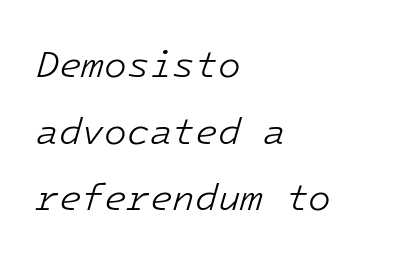
{"italic": "yes", "lean": "right", "slant_degrees": 16, "bold": "no", "weight": "light", "width": "normal", "stroke_contrast": "low", "x_height": "medium", "underline": "no", "align": "left", "line_spacing_ratio": 1.8, "letter_spacing": "normal", "letter_spacing_em": 0.0, "glyph_px": 37}
